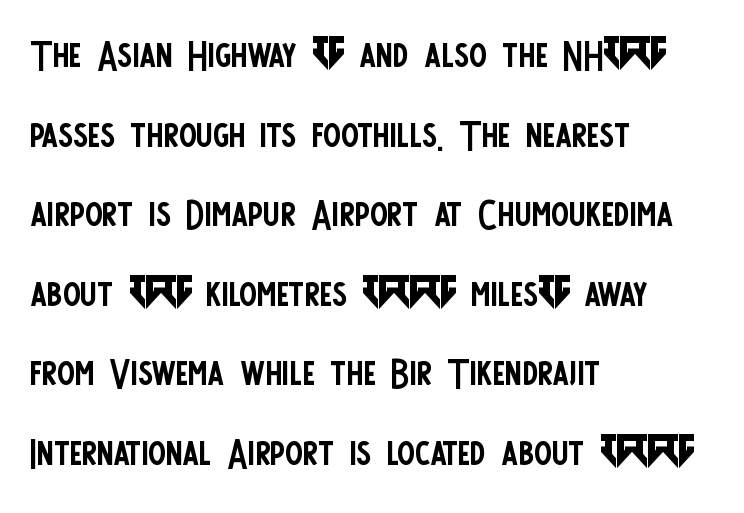
Observe the absence of serifs on each vertical stroke in this sample. This is roman type, the default non-slanted kind. You could call the tracking neutral — neither tight nor loose. Is there much room between lines? A standard amount, neither cramped nor airy. Has an underline been added? It has not. The rendering uses natural spacing where letterforms have individual widths.
